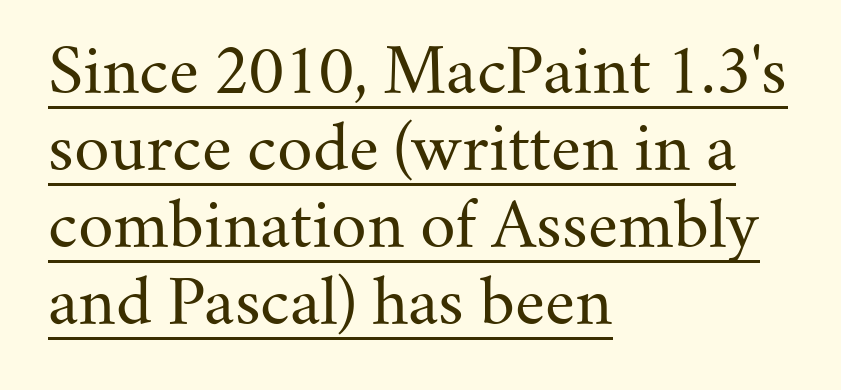
{"serif": "yes", "italic": "no", "bold": "no", "weight": "regular", "width": "normal", "stroke_contrast": "medium", "x_height": "small", "monospaced": "no", "underline": "yes", "align": "left", "line_spacing_ratio": 1.24, "letter_spacing": "normal", "letter_spacing_em": 0.0, "glyph_px": 62}
